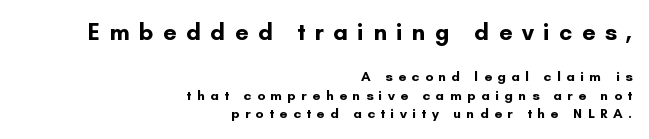
Q: Is the text bold? A: Yes.
Q: Is the text italic (slanted)? A: No, it is upright.
Q: Is the text underlined? A: No.
Q: How is the paragraph aligned? A: Right-aligned.
Q: Is the spacing between letters normal or unusually wide? A: Unusually wide.
Q: Is the spacing between lines tight, normal or loose? A: Normal.
Q: Which block of text is set in a larger size, the first (top) or the second (bottom)? A: The first (top) one.
